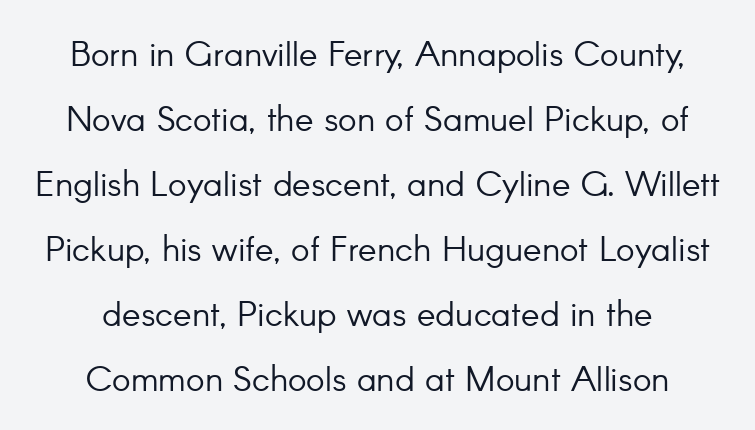
Q: Is the text bold? A: No.
Q: Is the text italic (slanted)? A: No, it is upright.
Q: Is the typeface a serif or a sans-serif typeface? A: Sans-serif.
Q: Is the text underlined? A: No.
Q: How is the paragraph aligned? A: Centered.
Q: Is the spacing between letters normal or unusually wide? A: Normal.
Q: Width (condensed, normal, or wide)? A: Normal.
Q: Stroke contrast? A: Low.
Q: x-height? A: Small.
Q: Monospaced? A: No.
